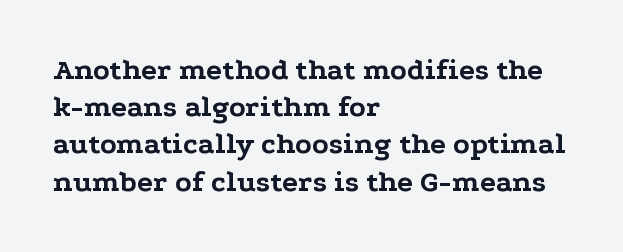
{"serif": "yes", "italic": "no", "bold": "yes", "weight": "bold", "width": "wide", "stroke_contrast": "low", "x_height": "medium", "monospaced": "no", "underline": "no", "align": "left", "line_spacing_ratio": 1.24, "letter_spacing": "normal", "letter_spacing_em": 0.0, "glyph_px": 30}
